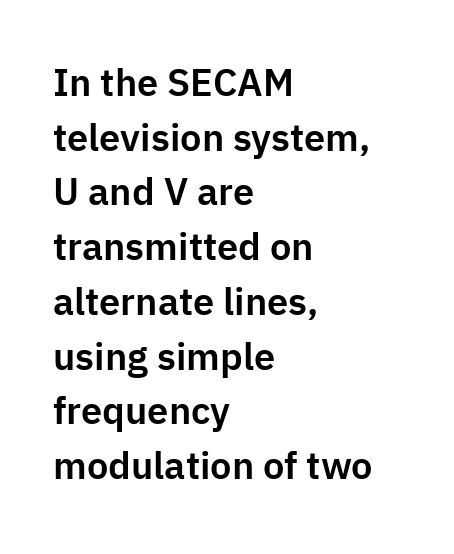
Q: Is the text italic (slanted)? A: No, it is upright.
Q: Is the typeface a serif or a sans-serif typeface? A: Sans-serif.
Q: Is the text underlined? A: No.
Q: How is the paragraph aligned? A: Left-aligned.
Q: Is the spacing between letters normal or unusually wide? A: Normal.
Q: Is the spacing between lines tight, normal or loose? A: Normal.
Q: Width (condensed, normal, or wide)? A: Normal.
Q: Stroke contrast? A: Low.
Q: x-height? A: Medium.
Q: Monospaced? A: No.
